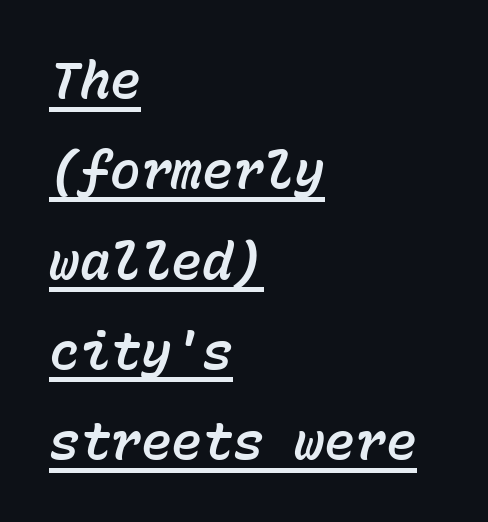
{"italic": "yes", "lean": "right", "slant_degrees": 15, "width": "normal", "stroke_contrast": "low", "x_height": "medium", "monospaced": "yes", "underline": "yes", "align": "left", "line_spacing_ratio": 1.77, "letter_spacing": "normal", "letter_spacing_em": 0.0, "glyph_px": 51}
